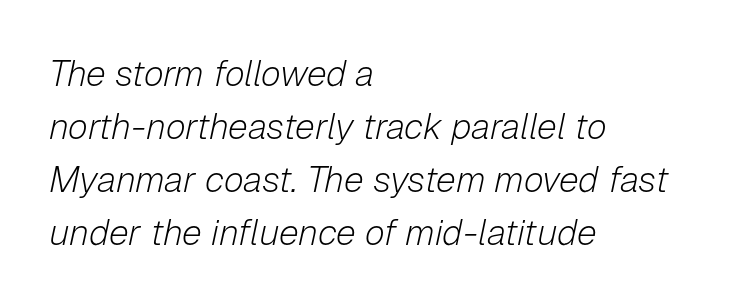
Q: Is the text bold? A: No.
Q: Is the text italic (slanted)? A: Yes, it leans right by about 12 degrees.
Q: Is the text underlined? A: No.
Q: How is the paragraph aligned? A: Left-aligned.
Q: Is the spacing between letters normal or unusually wide? A: Normal.
Q: Is the spacing between lines tight, normal or loose? A: Normal.
Q: Width (condensed, normal, or wide)? A: Normal.
Q: Stroke contrast? A: Low.
Q: x-height? A: Medium.
Q: Monospaced? A: No.
